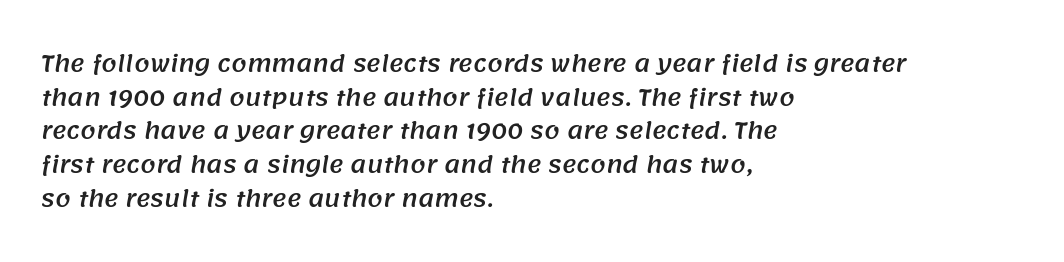
The image shows 22 px text type; set left-aligned, normal line spacing (1.53x), normal letter spacing, not underlined.
